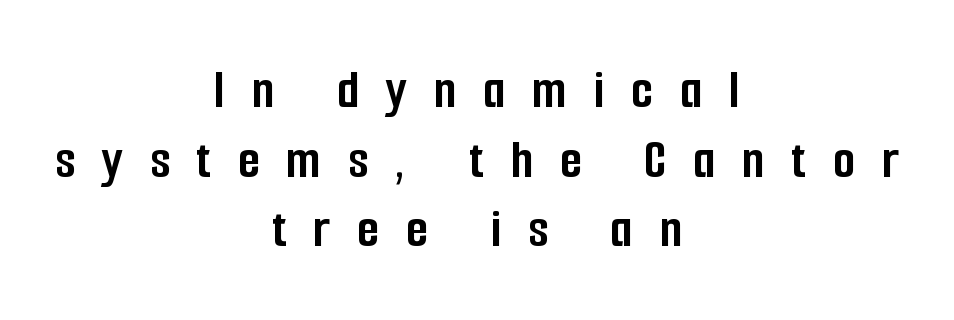
Q: Is the text bold? A: Yes.
Q: Is the text italic (slanted)? A: No, it is upright.
Q: Is the typeface a serif or a sans-serif typeface? A: Sans-serif.
Q: Is the text underlined? A: No.
Q: How is the paragraph aligned? A: Centered.
Q: Is the spacing between letters normal or unusually wide? A: Unusually wide.
Q: Width (condensed, normal, or wide)? A: Condensed.
Q: Stroke contrast? A: Low.
Q: x-height? A: Medium.
Q: Monospaced? A: No.
